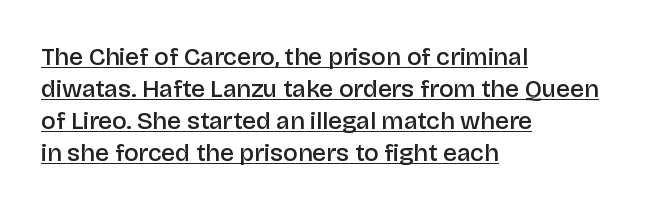
The image shows 25 px text type, upright; set left-aligned, normal line spacing (1.28x), normal letter spacing, underlined.
